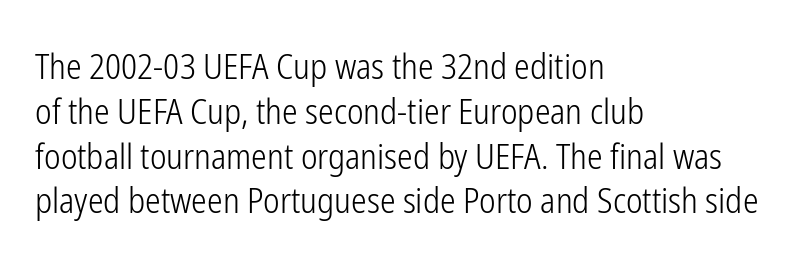
The image shows 35 px light, condensed sans-serif type, upright; set left-aligned, normal line spacing (1.28x), normal letter spacing, not underlined; low stroke contrast and a medium x-height.
